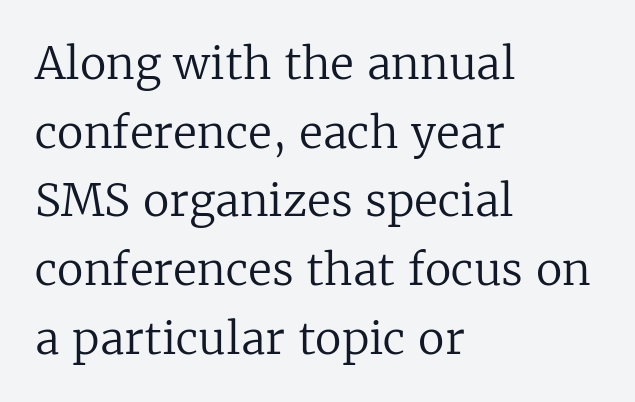
Clear beneath every line of the passage. Evenly set lines give the paragraph a standard silhouette. No chunkiness to these letters — they're not bold. The lines in this sample share a left origin and differ only in where they stop. Designer's note — italics off, roman on. The characters display serif detailing at their extremities.
